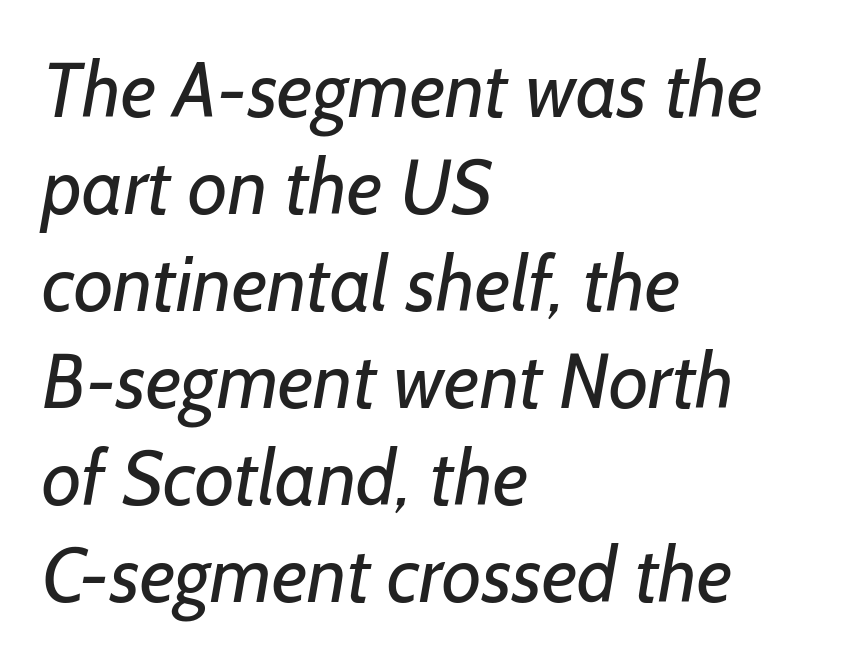
{"serif": "no", "bold": "no", "weight": "regular", "width": "normal", "stroke_contrast": "low", "x_height": "medium", "monospaced": "no", "underline": "no", "align": "left", "line_spacing": "normal", "line_spacing_ratio": 1.26, "letter_spacing": "normal", "letter_spacing_em": 0.0, "glyph_px": 77}
